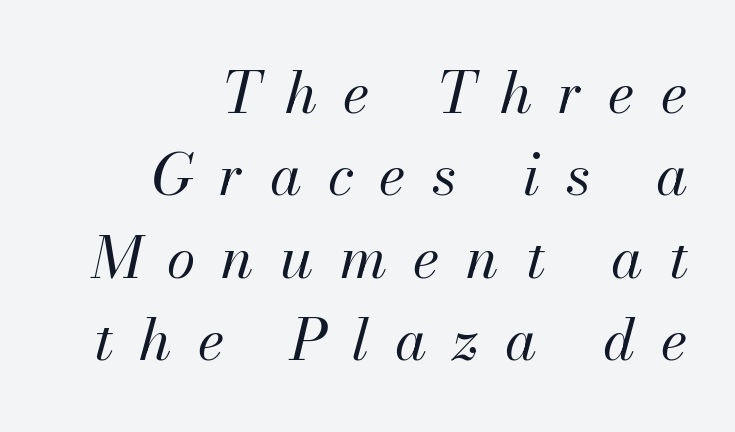
The image shows 58 px regular-weight type, italic (leaning right); set right-aligned, normal line spacing (1.42x), unusually wide letter spacing (+0.45 em), not underlined; medium stroke contrast and a small x-height.
